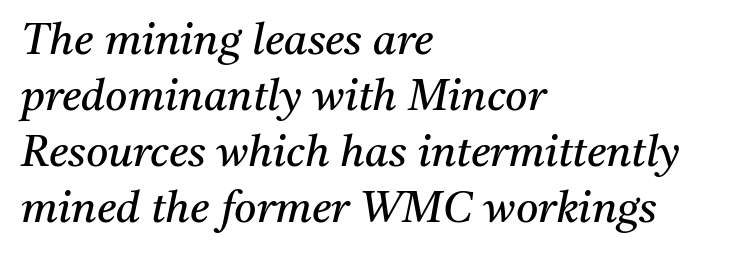
The image shows 43 px regular-weight serif type, italic (leaning right); set left-aligned, normal line spacing (1.3x), normal letter spacing, not underlined; medium stroke contrast and a medium x-height.
